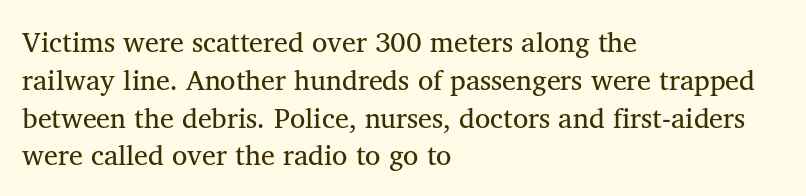
Does the leading feel generous? No, just average. Clear beneath every line of the passage. Looks like regular typesetting: each glyph gets only the width it needs. Line beginnings align vertically; line endings do not. Tracking here is standard; glyphs follow each other at the usual distance. No heavy texture on the line: the type isn't bold.
